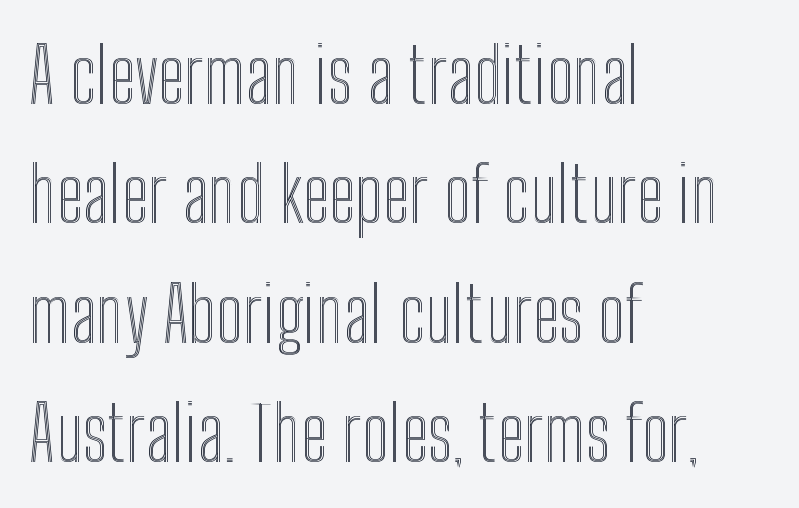
Spacing verdict: proportional, widths tailored to each character. Descenders are the only things crossing below the line. Style check: upright. The rendering anchors every line to the left-hand side. Whoever set this chose a conventional vertical rhythm.
